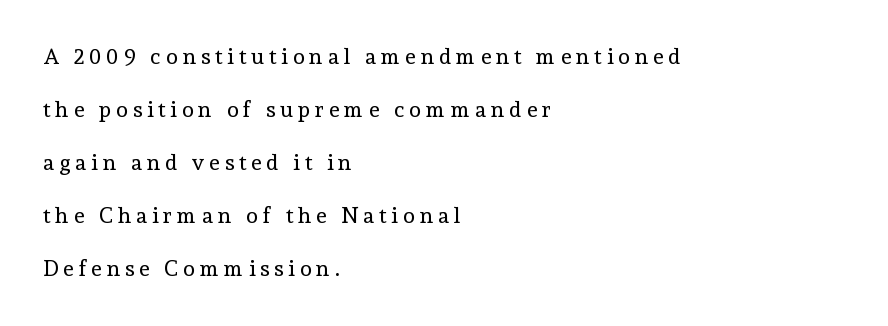
Is the stroke heavy? The answer is a plain regular-or-lighter. Type without underlining. Does the leading feel generous? Absolutely, it's lavish. Caption: multi-line text, flush left, ragged right. The axis of the letterforms is exactly vertical.
